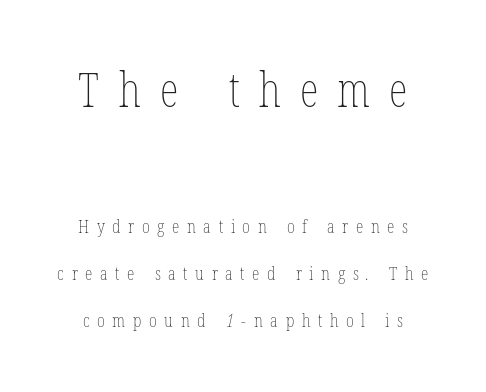
Plain, unruled lines of type. The rendering uses a large line-height, opening up the rows. The line texture is sparse and dotted thanks to wide tracking. Varying glyph widths throughout — classic text-font behaviour. Weight: not bold — regular or lighter.
